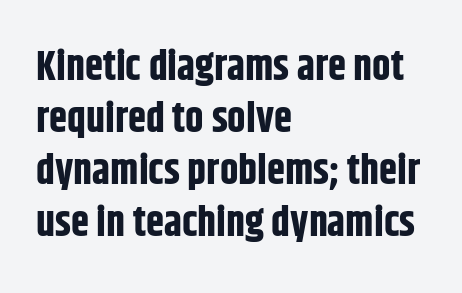
Q: Is the text bold? A: Yes.
Q: Is the text italic (slanted)? A: No, it is upright.
Q: Is the typeface a serif or a sans-serif typeface? A: Sans-serif.
Q: Is the text underlined? A: No.
Q: How is the paragraph aligned? A: Left-aligned.
Q: Is the spacing between letters normal or unusually wide? A: Normal.
Q: Is the spacing between lines tight, normal or loose? A: Normal.
Q: Width (condensed, normal, or wide)? A: Condensed.
Q: Stroke contrast? A: Low.
Q: x-height? A: Large.
Q: Monospaced? A: No.
